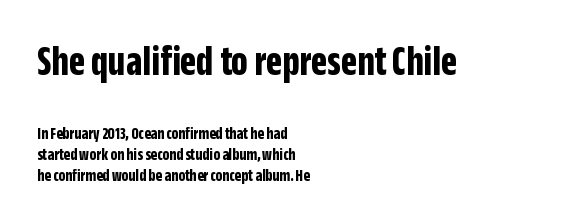
{"serif": "no", "italic": "no", "bold": "yes", "weight": "bold", "width": "condensed", "stroke_contrast": "low", "x_height": "large", "monospaced": "no", "underline": "no", "align": "left", "line_spacing_ratio": 1.24, "letter_spacing": "normal", "letter_spacing_em": 0.0, "larger_block": "first", "size_ratio": 2.47, "glyph_px": 42}
